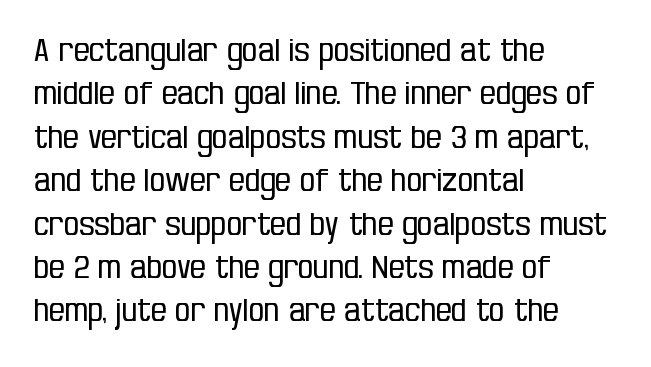
Stroke terminals: plain, sans-serif. Leading matches the norm, producing a regular column. The rag falls on the right side of this text block. Plain, unruled lines of type. Rendered with straight, roman letterforms.
